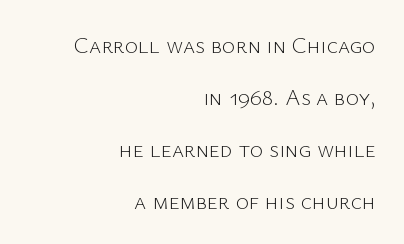
{"italic": "no", "bold": "no", "underline": "no", "align": "right", "line_spacing": "loose", "line_spacing_ratio": 2.26, "letter_spacing": "normal", "letter_spacing_em": 0.0, "glyph_px": 23}
